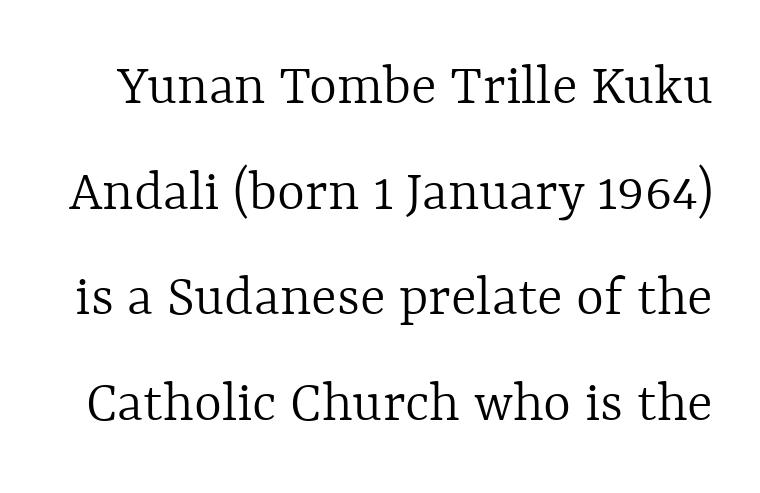
Q: Is the text bold? A: No.
Q: Is the text italic (slanted)? A: No, it is upright.
Q: Is the text underlined? A: No.
Q: Is the spacing between letters normal or unusually wide? A: Normal.
Q: Width (condensed, normal, or wide)? A: Normal.
Q: x-height? A: Medium.
Q: Monospaced? A: No.
